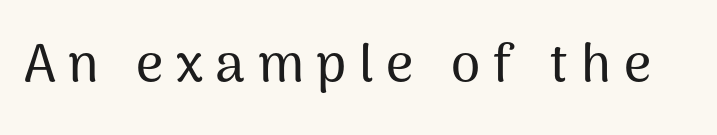
Here the designer chose a conventional face with non-uniform glyph widths. I'd call this a sans setting — the letters go barefoot. If you drew a line through each stem, it would be perfectly vertical. Only glyphs here, with clear space below each row.
